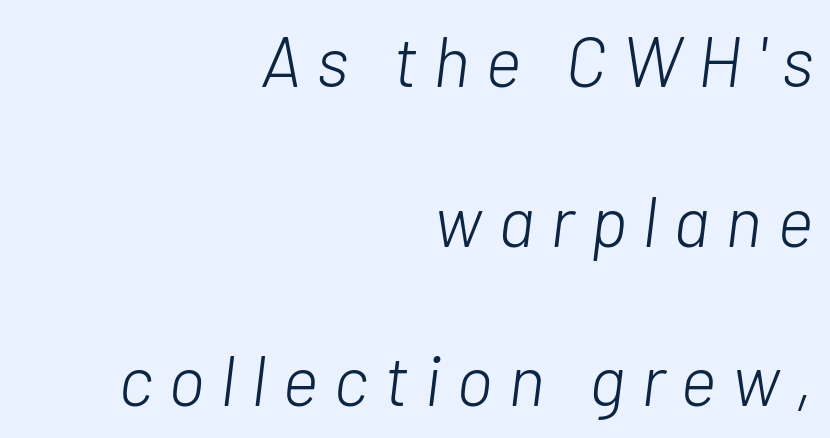
The type is letterspaced generously, with wide tracking. This block would shrink considerably if given ordinary leading; it's expanded now. You could not count columns in this text — the font is proportionally spaced. This sample is right-justified, so line beginnings fall wherever the words allow. Lines of text with bare space underneath. On a weight scale, this lands at 450 or below.
